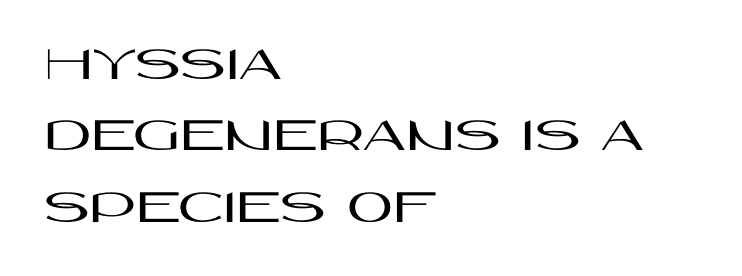
{"serif": "no", "italic": "no", "width": "wide", "stroke_contrast": "high", "x_height": "large", "monospaced": "no", "underline": "no", "align": "left", "line_spacing": "normal", "line_spacing_ratio": 1.43, "letter_spacing": "normal", "letter_spacing_em": 0.0, "glyph_px": 50}
